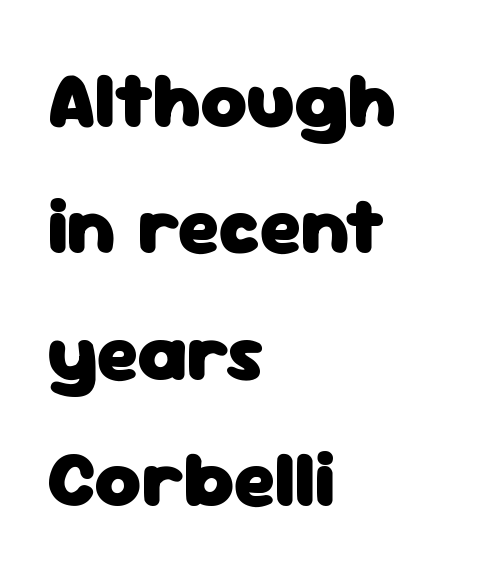
The image shows 80 px heavy sans-serif type, upright; set left-aligned, normal line spacing (1.58x), normal letter spacing, not underlined; low stroke contrast and a medium x-height.
